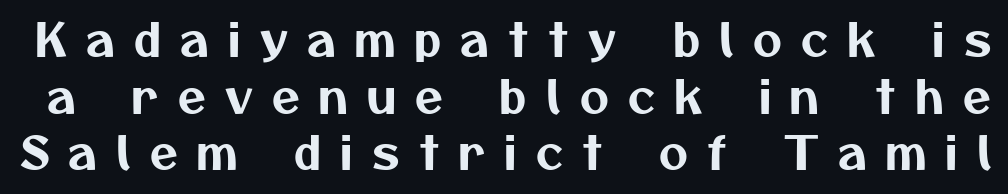
{"serif": "no", "width": "normal", "stroke_contrast": "medium", "x_height": "medium", "monospaced": "no", "underline": "no", "line_spacing": "normal", "line_spacing_ratio": 1.26, "letter_spacing": "wide", "letter_spacing_em": 0.43, "glyph_px": 45}
